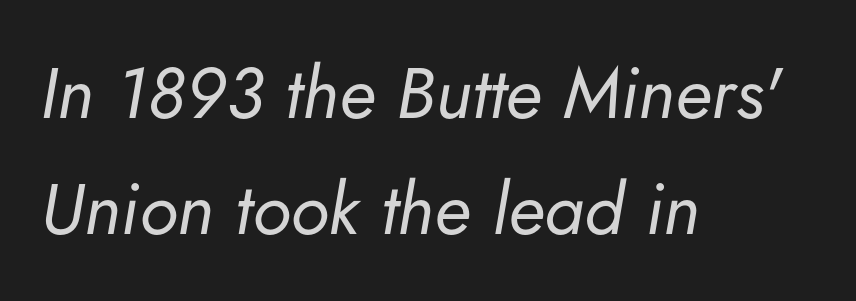
Weight: regular or lighter. Observe the ordinary spacing: letters are neighbours, not strangers. There's an unmistakable incline to the writing here. Each letter keeps its own natural width here, so spacing adapts to shape.
